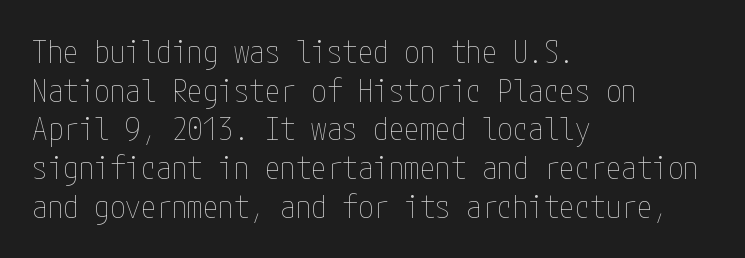
No word sits above an underline. All the whitespace from short lines collects on the right. The rendering keeps characters at their native spacing. The leading is moderate, giving the passage an even texture.
